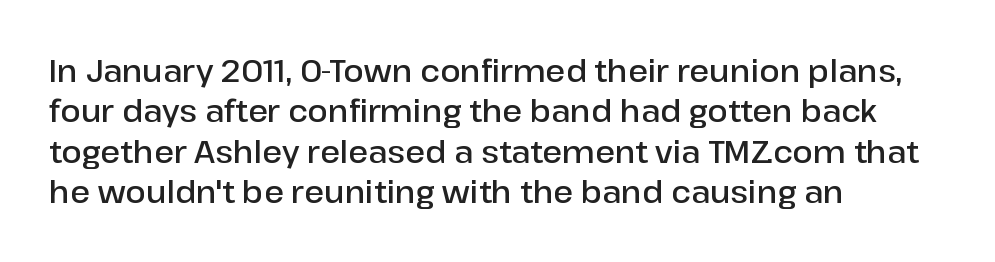
The image shows 30 px semibold sans-serif type, upright; set left-aligned, normal line spacing (1.35x), normal letter spacing, not underlined; low stroke contrast and a medium x-height.
